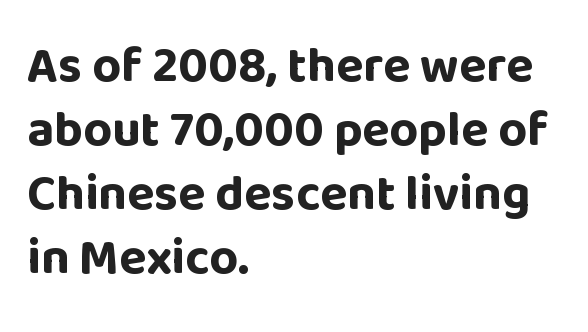
What weight is shown? A full bold with thick strokes. The letters carry no serifs — their stems end cleanly without finishing strokes. Nope, not italic — everything's standing straight. In CSS terms this would be text-align: left. The rendering keeps characters at their native spacing. Proportional: the letters do not fall into vertical columns.
